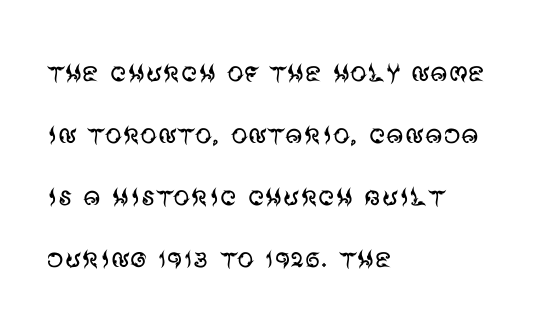
Bare-footed words on every line. Ordinary non-slanted type is in use. The typesetting does not lean heavy: it is not bold. No extra tracking has been applied to these lines. A typesetter would call this proportional, since set widths differ per character. Does the type have serifs? No, each stem ends abruptly.
